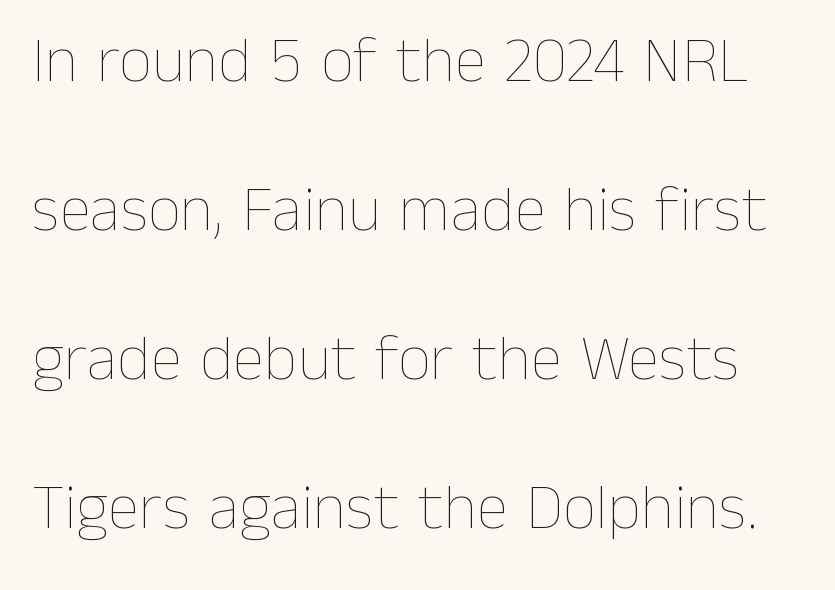
Inter-character spacing is left at the font's built-in metrics. Just letters on the line, the space beneath them empty. Do the characters align in a grid? No, the font is proportional. Unlike italic type, these characters show no tilt at all. What's the leading like? Stretched, with rows far apart. The typesetting does not lean heavy: it is not bold.
